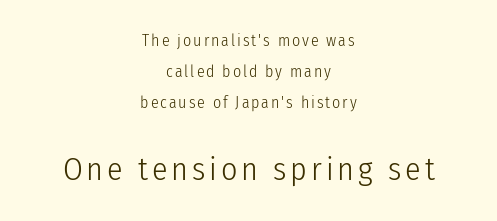
The words here are not underlined. Proportional: the letters do not fall into vertical columns. Centered paragraph, ragged on both sides. A typesetter would label this face a sans.
